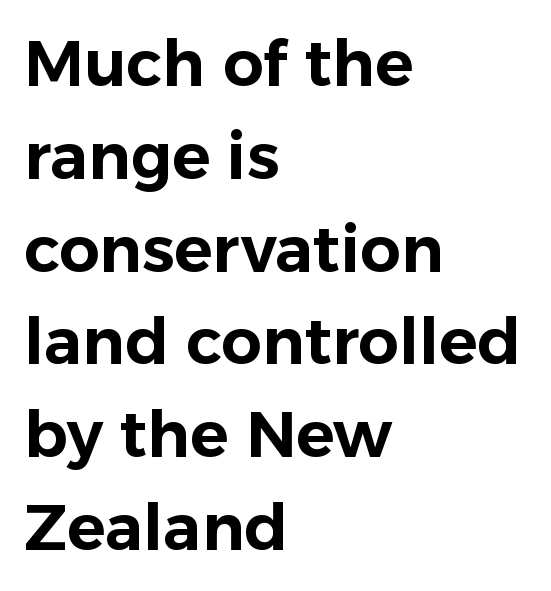
The image shows 64 px sans-serif type, upright; set left-aligned, normal line spacing (1.45x), normal letter spacing, not underlined; low stroke contrast and a medium x-height.
